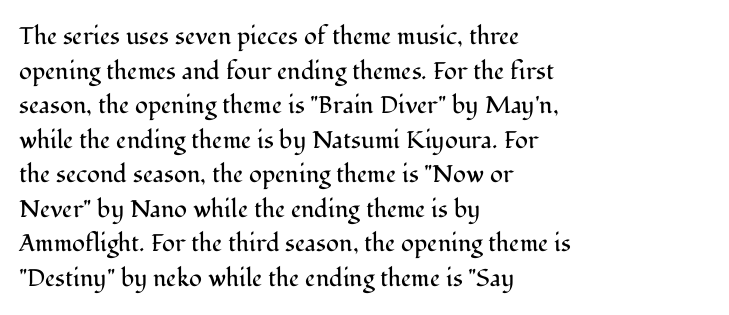
The image shows 24 px text type, upright; set left-aligned, normal line spacing (1.44x), normal letter spacing, not underlined.
